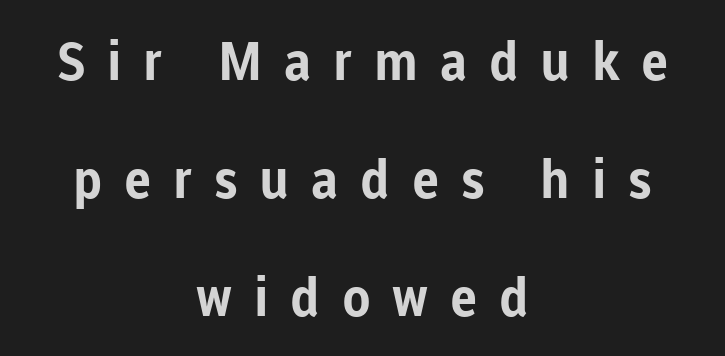
Q: Is the text bold? A: Yes.
Q: Is the text italic (slanted)? A: No, it is upright.
Q: Is the typeface a serif or a sans-serif typeface? A: Sans-serif.
Q: Is the text underlined? A: No.
Q: How is the paragraph aligned? A: Centered.
Q: Is the spacing between letters normal or unusually wide? A: Unusually wide.
Q: Is the spacing between lines tight, normal or loose? A: Loose.
Q: Width (condensed, normal, or wide)? A: Normal.
Q: Stroke contrast? A: Low.
Q: x-height? A: Medium.
Q: Monospaced? A: No.
